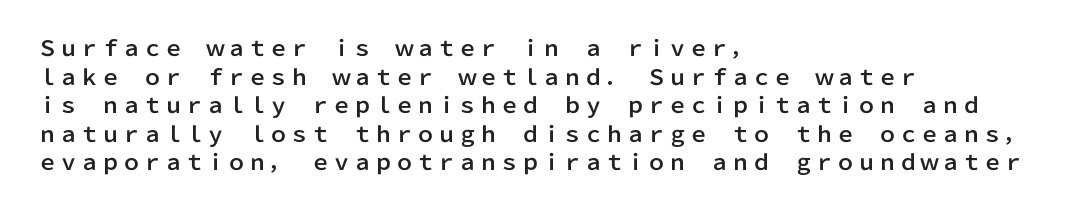
Q: Is the text italic (slanted)? A: No, it is upright.
Q: Is the text underlined? A: No.
Q: How is the paragraph aligned? A: Left-aligned.
Q: Is the spacing between letters normal or unusually wide? A: Normal.
Q: Is the spacing between lines tight, normal or loose? A: Normal.
